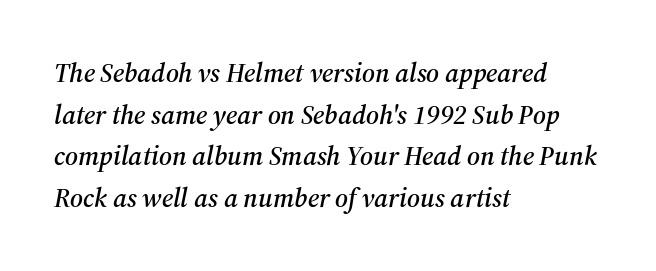
{"italic": "yes", "lean": "right", "slant_degrees": 12, "underline": "no", "align": "left", "line_spacing": "normal", "line_spacing_ratio": 1.54, "letter_spacing": "normal", "letter_spacing_em": 0.0, "glyph_px": 27}
